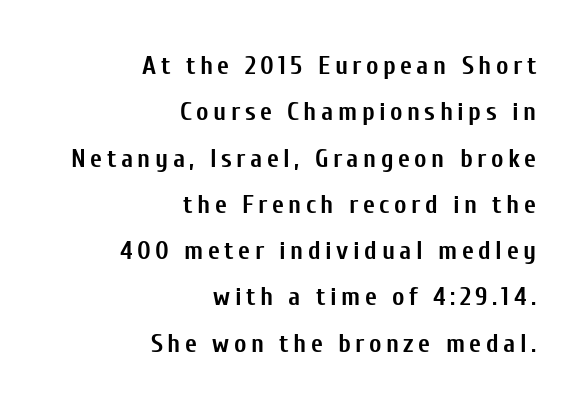
Q: Is the text bold? A: Yes.
Q: Is the text italic (slanted)? A: No, it is upright.
Q: Is the text underlined? A: No.
Q: How is the paragraph aligned? A: Right-aligned.
